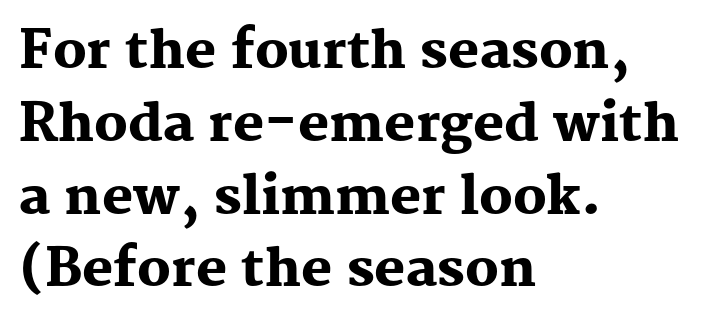
The image shows 52 px heavy serif type, upright; set left-aligned, normal line spacing (1.4x), normal letter spacing, not underlined; medium stroke contrast and a medium x-height.
